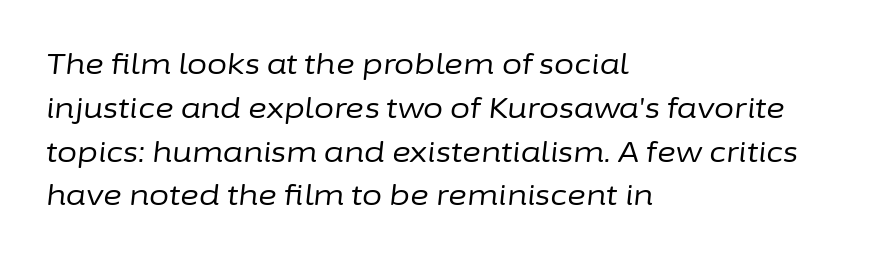
Is this a fixed-width face? No — the glyphs have proportional, varying widths. Each word holds together tightly as a unit, with standard inter-letter gaps. Stem width sits at or under what a default text font uses. One-word summary of the alignment: left. Baseline-to-baseline distance is the conventional proportion of letter height.
